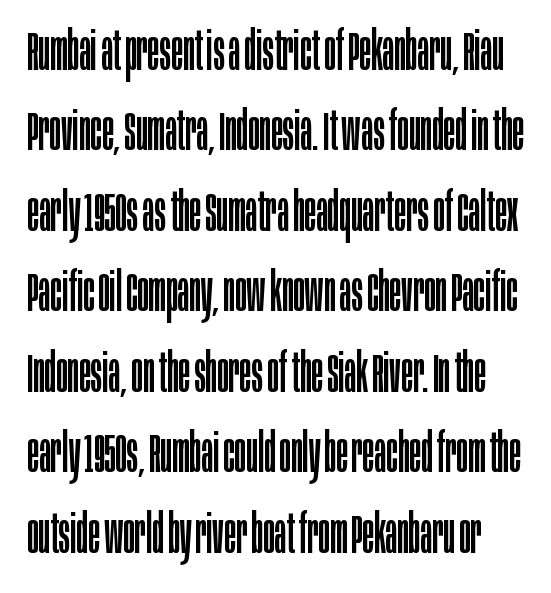
{"serif": "no", "italic": "no", "bold": "no", "weight": "regular", "width": "condensed", "stroke_contrast": "low", "x_height": "large", "monospaced": "no", "underline": "no", "line_spacing": "normal", "line_spacing_ratio": 1.49, "letter_spacing": "normal", "letter_spacing_em": 0.0, "glyph_px": 54}
